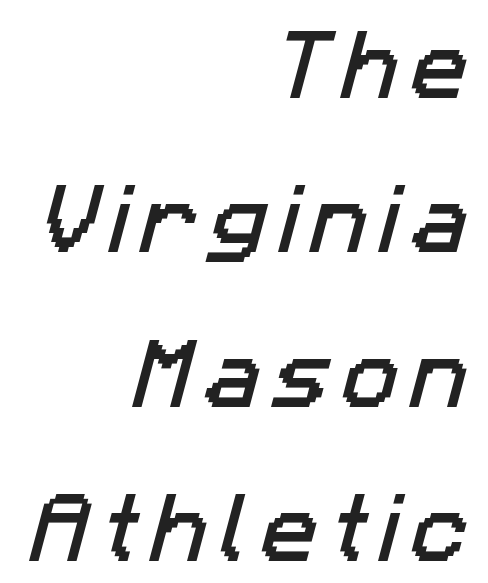
{"serif": "no", "width": "normal", "stroke_contrast": "low", "x_height": "medium", "monospaced": "no", "underline": "no", "align": "right", "line_spacing": "loose", "line_spacing_ratio": 2.03, "glyph_px": 76}
